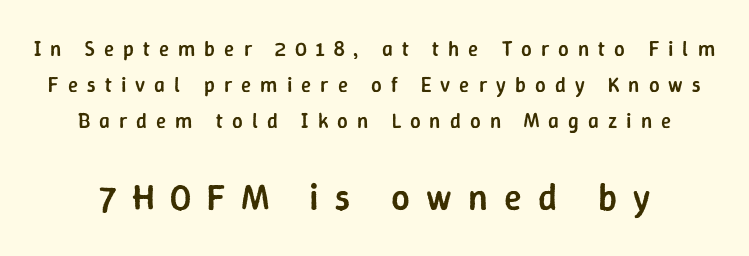
No italicization has been applied; the sample stays upright. Size contrast runs from small at the top to large at the bottom. A bare baseline throughout the passage. This is moderately heavy type, rendered in semibold.
